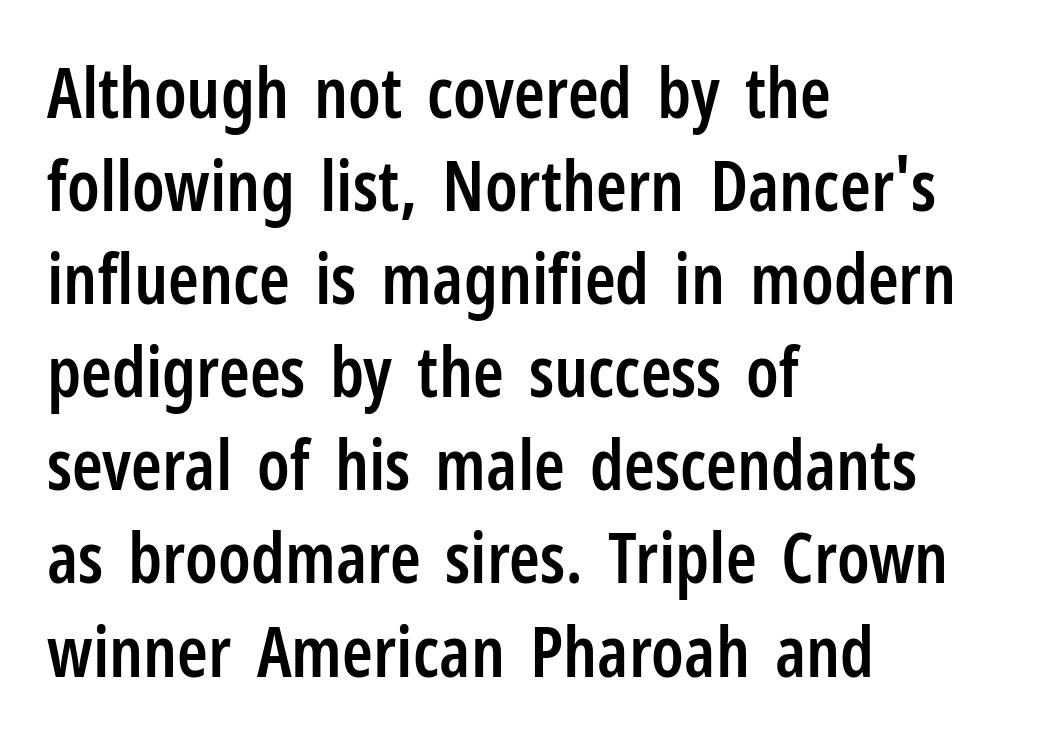
{"serif": "no", "italic": "no", "bold": "semi", "weight": "semibold", "width": "condensed", "stroke_contrast": "low", "x_height": "medium", "monospaced": "no", "underline": "no", "align": "left", "line_spacing": "normal", "line_spacing_ratio": 1.33, "letter_spacing": "normal", "letter_spacing_em": 0.0, "glyph_px": 70}
